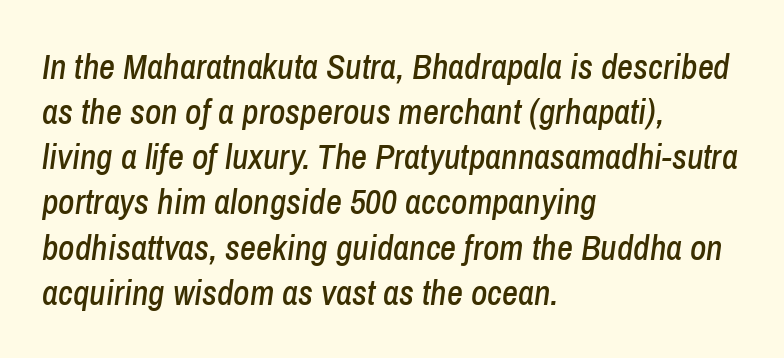
Character widths vary here, with narrow letters taking less room than wide ones. A typesetter would call this zero additional tracking. The designer left line spacing at the default. If you drew a line through each stem, it would be angled.
